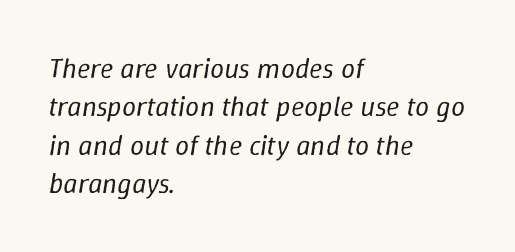
Q: Is the text bold? A: No.
Q: Is the text italic (slanted)? A: Yes, it leans right by about 9 degrees.
Q: Is the text underlined? A: No.
Q: How is the paragraph aligned? A: Left-aligned.
Q: Is the spacing between letters normal or unusually wide? A: Normal.
Q: Is the spacing between lines tight, normal or loose? A: Normal.
Q: Width (condensed, normal, or wide)? A: Normal.
Q: Stroke contrast? A: Low.
Q: x-height? A: Medium.
Q: Monospaced? A: No.
